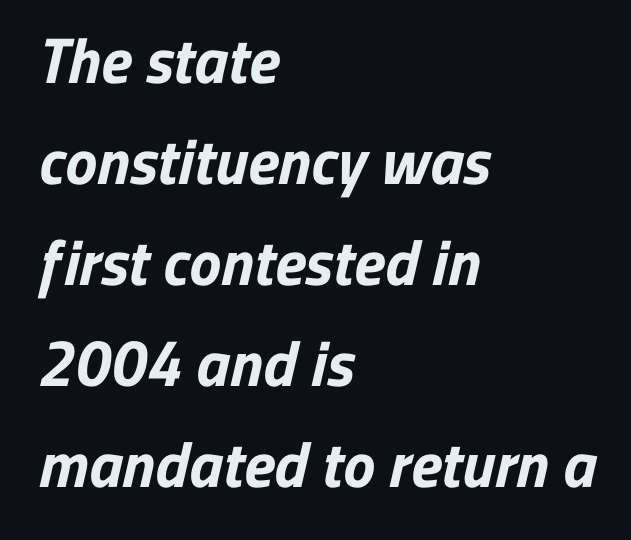
Each letter keeps its own natural width here, so spacing adapts to shape. Weight check: bold — yes, fully. The ragged edge is on the right, which tells us the setting is flush left. Just letters on the line, the space beneath them empty. Notice how descenders clear the ascenders below comfortably — that's standard leading.
